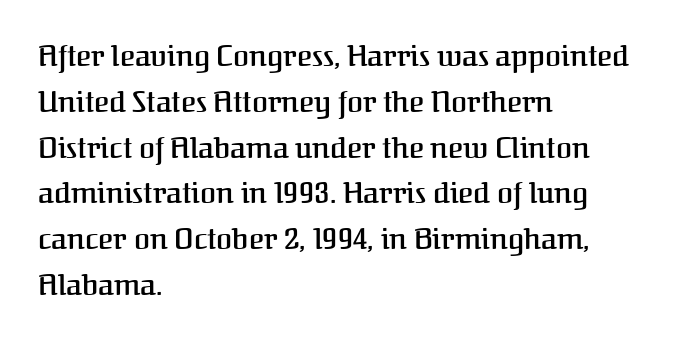
{"serif": "yes", "italic": "no", "bold": "semi", "weight": "semibold", "width": "normal", "stroke_contrast": "medium", "x_height": "medium", "monospaced": "no", "underline": "no", "align": "left", "line_spacing": "normal", "line_spacing_ratio": 1.58, "letter_spacing": "normal", "letter_spacing_em": 0.0, "glyph_px": 29}
